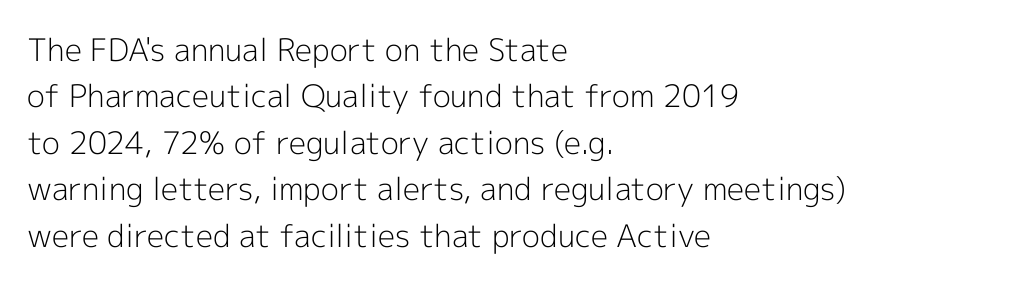
What's the leading like? Ordinary, nothing unusual. Quick note: underline off. Stem width sits at or under what a default text font uses. The face used here is proportionally spaced, like ordinary book or web type.
